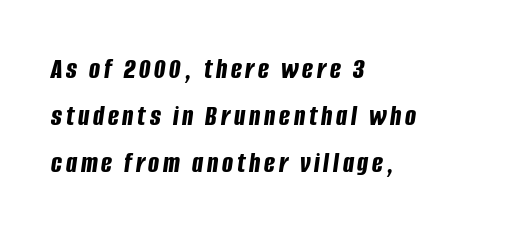
Q: Is the text bold? A: Yes.
Q: Is the text italic (slanted)? A: Yes, it leans right by about 8 degrees.
Q: Is the text underlined? A: No.
Q: How is the paragraph aligned? A: Left-aligned.
Q: Is the spacing between lines tight, normal or loose? A: Normal.
Q: Width (condensed, normal, or wide)? A: Condensed.
Q: Stroke contrast? A: Low.
Q: x-height? A: Large.
Q: Monospaced? A: No.
